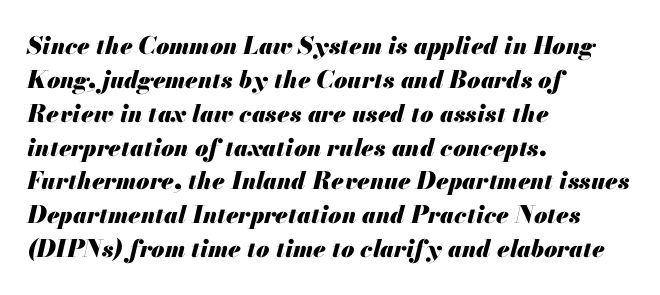
A normal amount of white space separates one row of letters from the next. Is the block centered? No — it sits flush against the left margin. Heavy-handed strokes throughout: this text is bold. Emphasis-style slanted type is in use. The words here are not underlined. Does extra space separate the letters? No, they use regular spacing.
